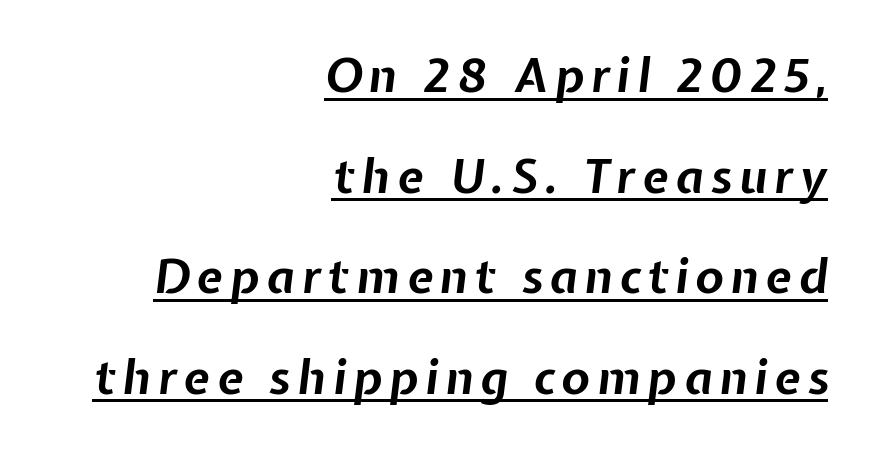
The image shows 47 px bold type, italic (leaning right); set right-aligned, loose line spacing (2.14x), underlined; low stroke contrast and a medium x-height.
